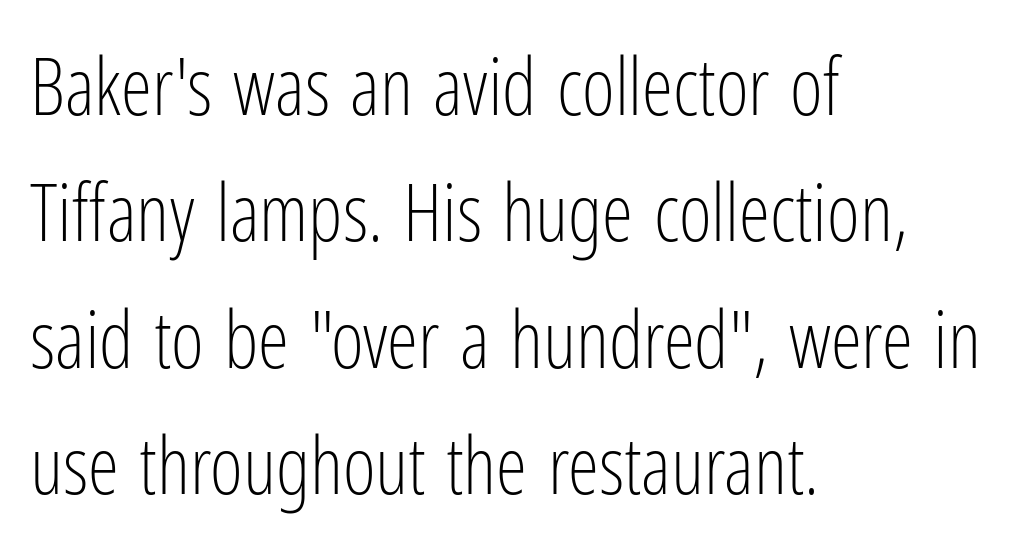
Q: Is the text bold? A: No.
Q: Is the text italic (slanted)? A: No, it is upright.
Q: Is the typeface a serif or a sans-serif typeface? A: Sans-serif.
Q: Is the text underlined? A: No.
Q: How is the paragraph aligned? A: Left-aligned.
Q: Is the spacing between letters normal or unusually wide? A: Normal.
Q: Is the spacing between lines tight, normal or loose? A: Normal.
Q: Width (condensed, normal, or wide)? A: Condensed.
Q: Stroke contrast? A: Low.
Q: x-height? A: Medium.
Q: Monospaced? A: No.
